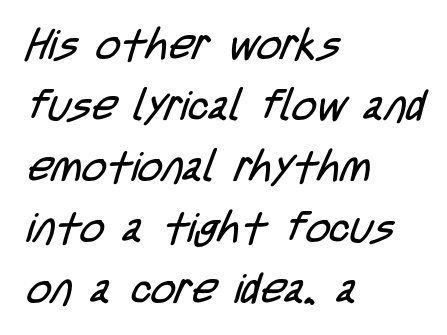
How are the letters spaced? Ordinarily, with no added tracking. A normal amount of white space separates one row of letters from the next. Line beginnings align vertically; line endings do not. The rendering uses natural spacing where letterforms have individual widths. Serifs: no, the terminals of the letterforms are clean.
